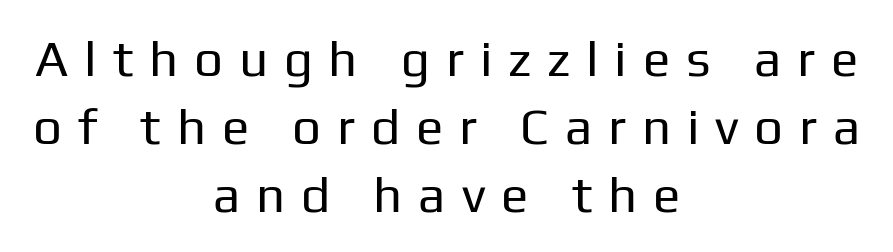
Q: Is the text bold? A: No.
Q: Is the text italic (slanted)? A: No, it is upright.
Q: Is the typeface a serif or a sans-serif typeface? A: Sans-serif.
Q: Is the text underlined? A: No.
Q: How is the paragraph aligned? A: Centered.
Q: Is the spacing between letters normal or unusually wide? A: Unusually wide.
Q: Is the spacing between lines tight, normal or loose? A: Normal.
Q: Width (condensed, normal, or wide)? A: Normal.
Q: Stroke contrast? A: Low.
Q: x-height? A: Medium.
Q: Monospaced? A: No.
